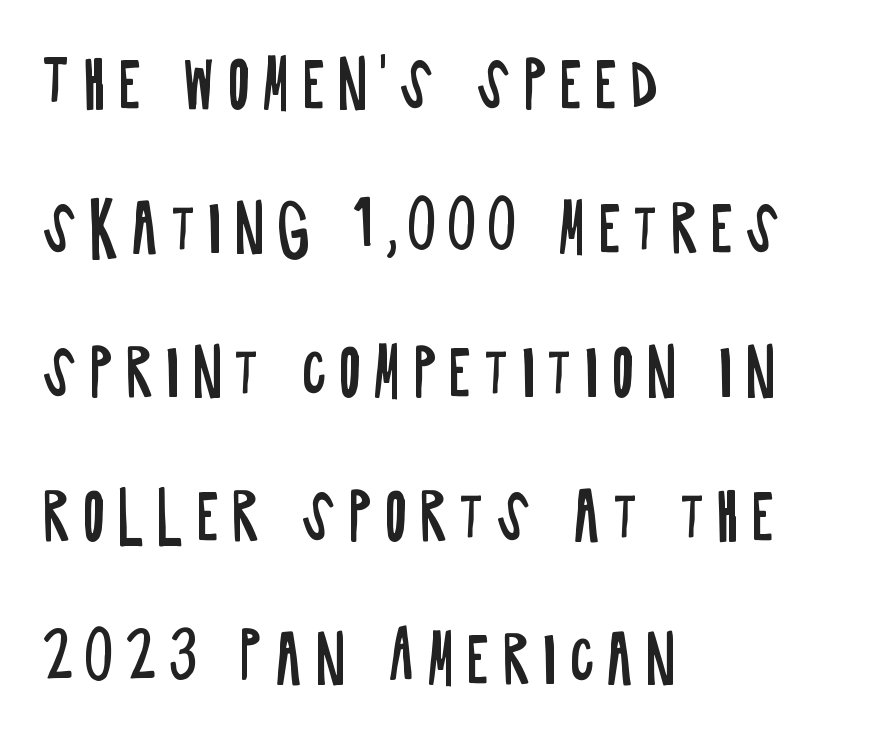
The area under the type is left untouched. These lines are rendered in a variable-pitch font. Compared with a centered layout, this one pins lines to the left instead. Honestly, the rows look like they've been pulled way apart. To sum up the face: it is a sans, with no serifs.
